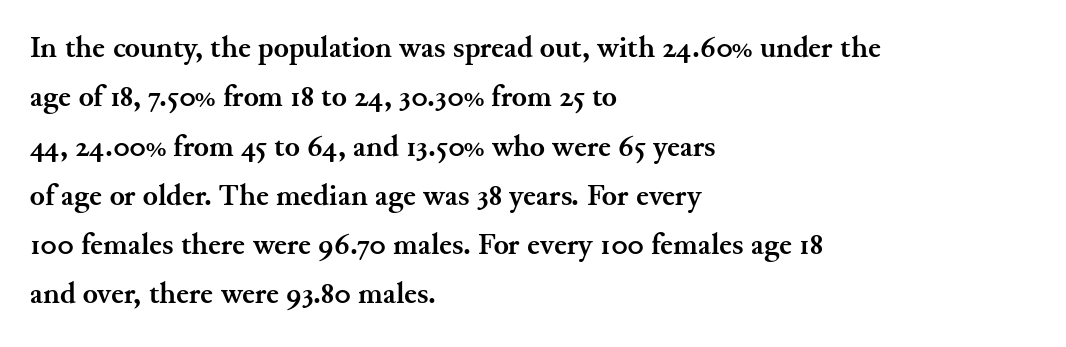
{"serif": "yes", "italic": "no", "bold": "yes", "weight": "semibold", "width": "normal", "stroke_contrast": "medium", "x_height": "small", "monospaced": "no", "underline": "no", "align": "left", "line_spacing": "normal", "line_spacing_ratio": 1.59, "letter_spacing": "normal", "letter_spacing_em": 0.0, "glyph_px": 31}
